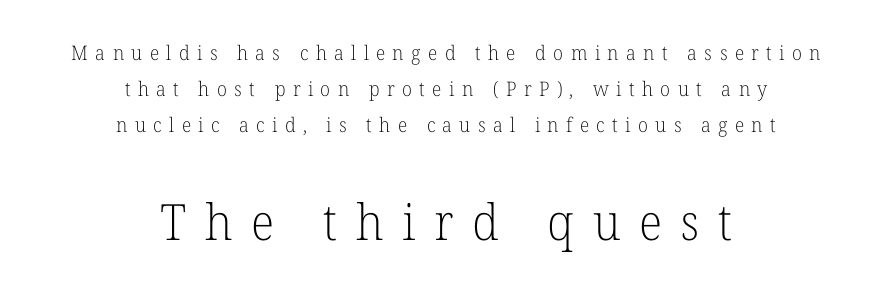
The face used here appears at its bigger size in the lower chunk. Vertical strokes here are truly vertical. Notice how the passage keeps no hard edge, just a central spine. Stem width sits at or under what a default text font uses. The text was rendered using a seriffed face with decorative stroke endings. A typesetter would call this heavily tracked-out type.
